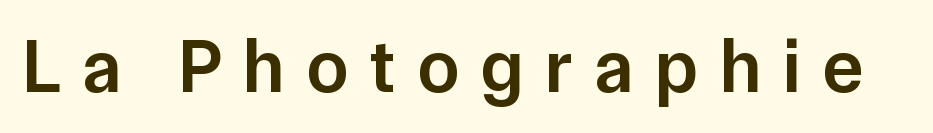
The image shows 76 px semibold sans-serif type, upright; set unusually wide letter spacing (+0.28 em), not underlined; low stroke contrast and a medium x-height.
